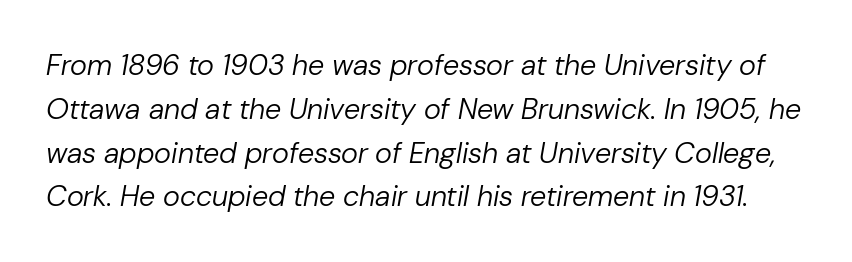
The image shows 29 px regular-weight type, italic (leaning right); set normal line spacing (1.51x), normal letter spacing, not underlined; low stroke contrast and a medium x-height.
